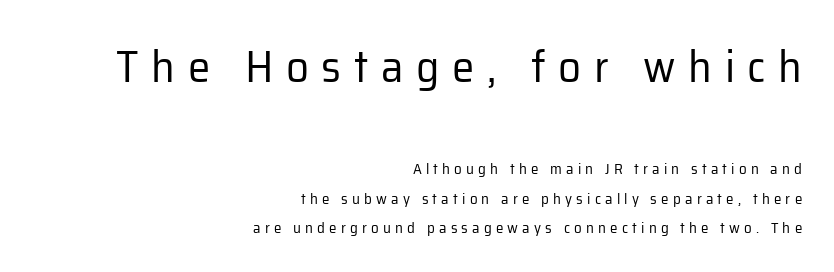
Compared with a typical body face, this is equally light or lighter still. The block sitting higher on the canvas is the one with enlarged characters. The rag falls on the left side of this text block. The passage shown is typeset with a sans-serif family. Designer's note — italics off, roman on.
